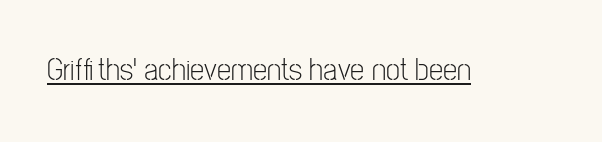
{"serif": "no", "italic": "no", "bold": "no", "weight": "light", "width": "condensed", "stroke_contrast": "low", "x_height": "medium", "monospaced": "no", "underline": "yes", "letter_spacing": "normal", "letter_spacing_em": 0.0, "glyph_px": 32}
